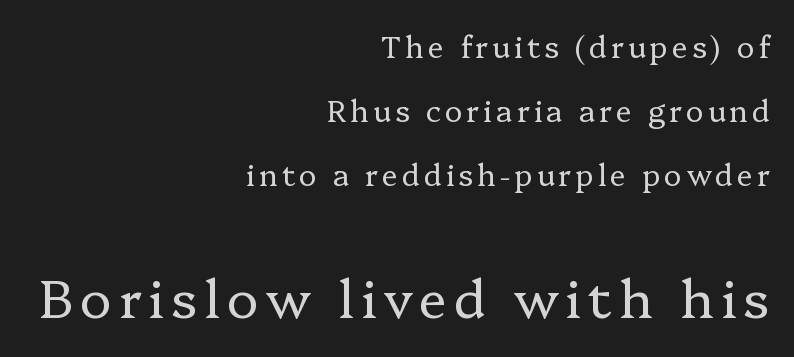
Clear beneath every line of the passage. The axis of the letterforms is exactly vertical. The face used here is proportionally spaced, like ordinary book or web type. Is the block centered? No — it sits flush against the right margin. This reads as an unemphasized weight, regular at the heaviest. Is this a sans? No — the strokes have serifs.
